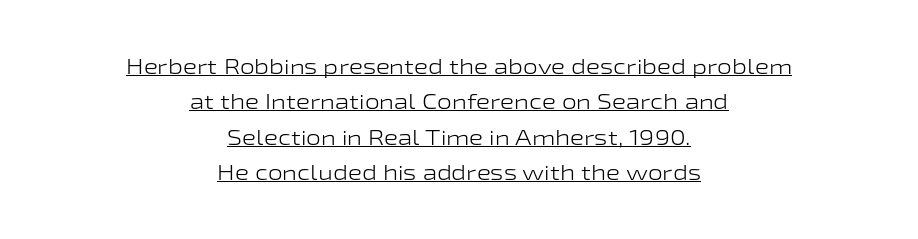
{"italic": "no", "bold": "no", "underline": "yes", "align": "center", "line_spacing": "normal", "line_spacing_ratio": 1.69, "letter_spacing": "normal", "letter_spacing_em": 0.0, "glyph_px": 21}
